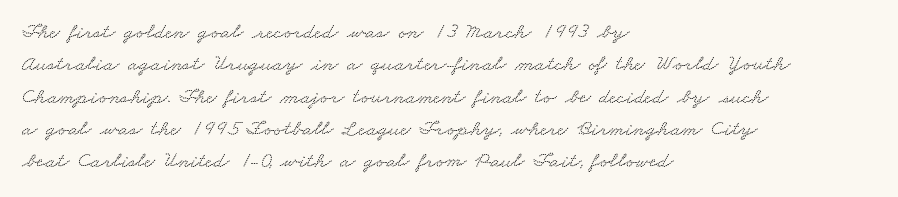
{"underline": "no", "align": "left", "line_spacing": "normal", "line_spacing_ratio": 1.47, "letter_spacing": "normal", "letter_spacing_em": 0.0, "glyph_px": 22}
